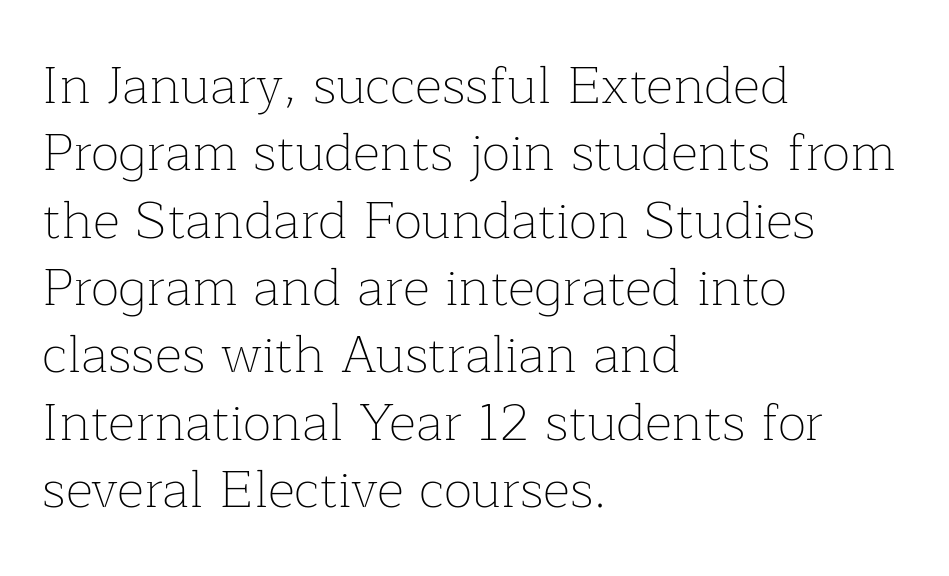
Do the characters align in a grid? No, the font is proportional. Letter spacing: default. This sample keeps an unexceptional amount of space between lines. Unbolded letterforms with no extra heft. Reading down the block, your eye returns to a fixed left position each line.
